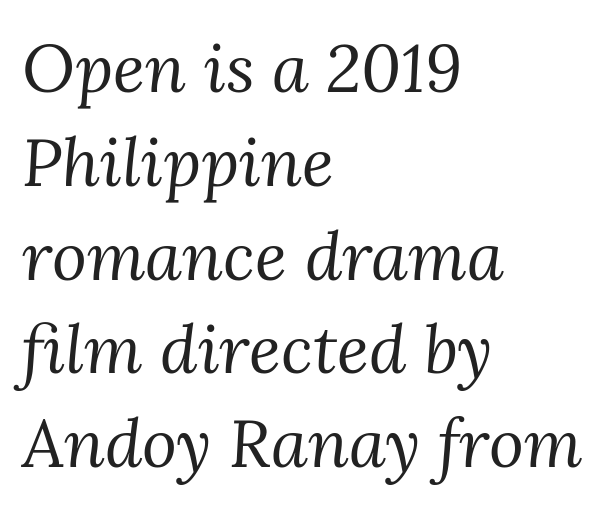
The image shows 67 px regular-weight serif type, italic (leaning right); set left-aligned, normal line spacing (1.4x), normal letter spacing, not underlined; medium stroke contrast and a medium x-height.
